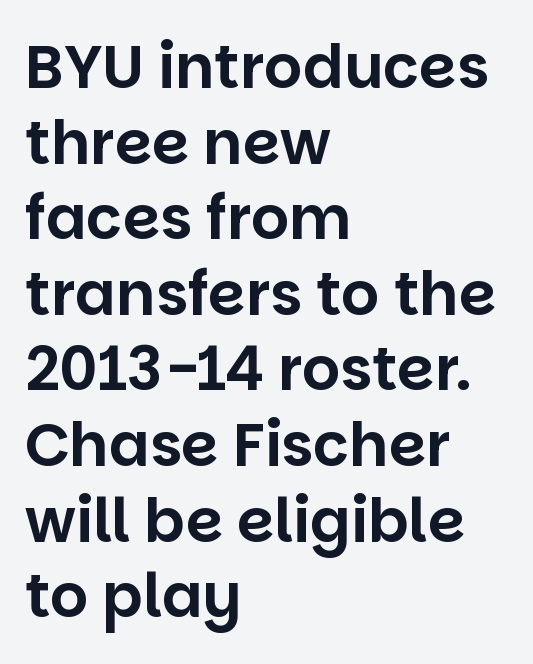
Q: Is the text italic (slanted)? A: No, it is upright.
Q: Is the typeface a serif or a sans-serif typeface? A: Sans-serif.
Q: Is the text underlined? A: No.
Q: How is the paragraph aligned? A: Left-aligned.
Q: Is the spacing between letters normal or unusually wide? A: Normal.
Q: Is the spacing between lines tight, normal or loose? A: Normal.
Q: Width (condensed, normal, or wide)? A: Normal.
Q: Stroke contrast? A: Low.
Q: x-height? A: Large.
Q: Monospaced? A: No.
